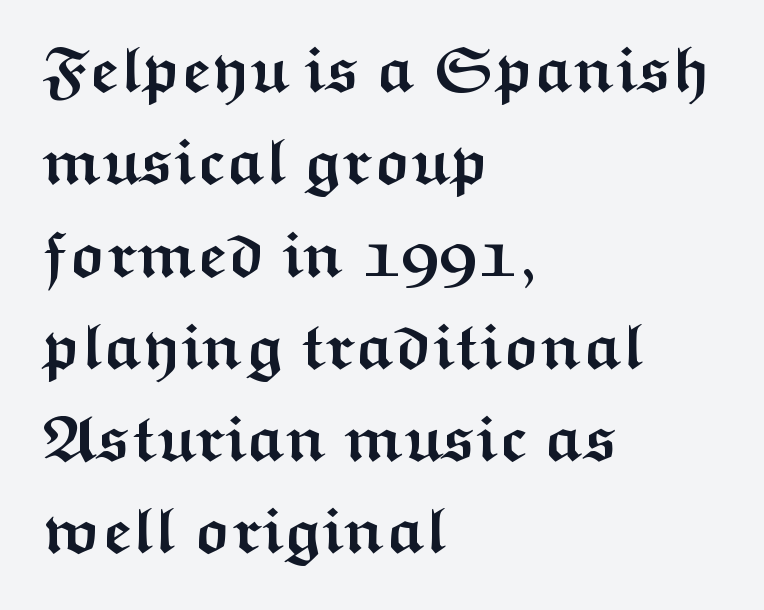
The image shows 65 px semibold, wide sans-serif type, upright; set left-aligned, normal line spacing (1.42x), normal letter spacing, not underlined; medium stroke contrast and a medium x-height.
